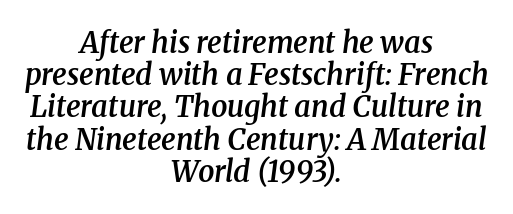
Q: Is the text bold? A: Semi-bold.
Q: Is the text italic (slanted)? A: Yes, it leans right by about 8 degrees.
Q: Is the typeface a serif or a sans-serif typeface? A: Serif.
Q: Is the text underlined? A: No.
Q: How is the paragraph aligned? A: Centered.
Q: Is the spacing between letters normal or unusually wide? A: Normal.
Q: Is the spacing between lines tight, normal or loose? A: Tight.
Q: Width (condensed, normal, or wide)? A: Normal.
Q: Stroke contrast? A: Medium.
Q: x-height? A: Medium.
Q: Monospaced? A: No.
